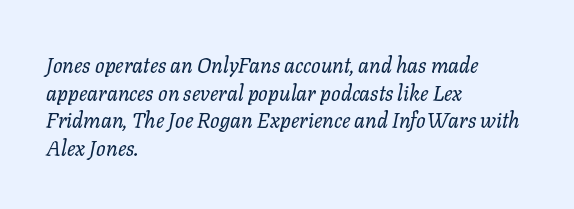
This rendering leaves character spacing at its baseline value. Glance below the letters and you will spot only blank space. Each line starts at the same left margin while the right side varies. Ink coverage per letter is moderate at most.
